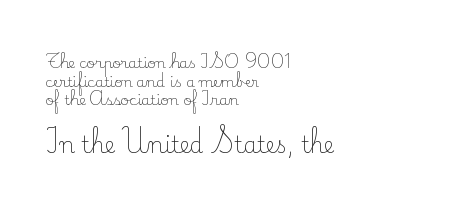
On a weight scale, this lands at 450 or below. No word sits above an underline. How are the letters spaced? Ordinarily, with no added tracking. In this sample the second text group is rendered at the bigger scale. Unlike italic type, these characters show no tilt at all. Normally led — the rows are evenly, conventionally spaced.
